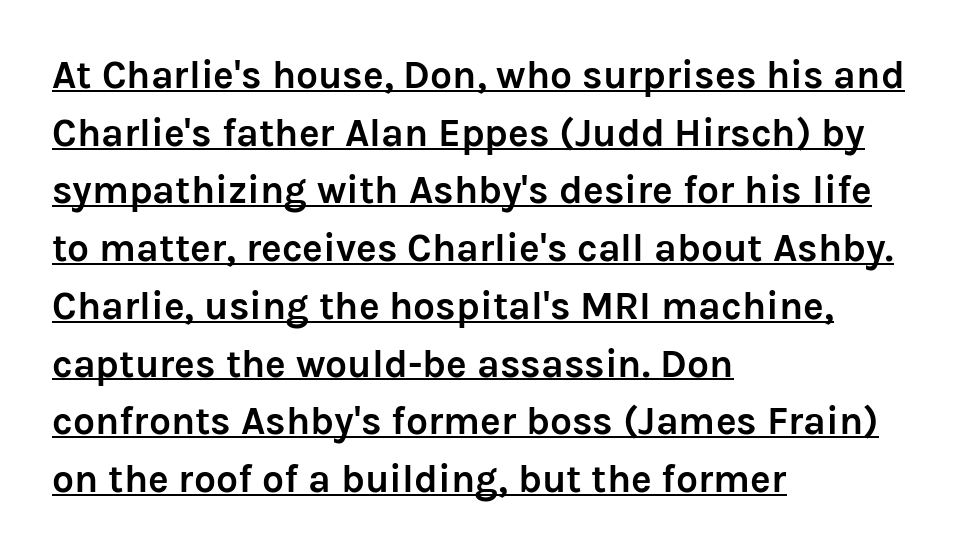
The image shows 39 px semibold sans-serif type, upright; set left-aligned, normal line spacing (1.48x), normal letter spacing, underlined; low stroke contrast and a medium x-height.
